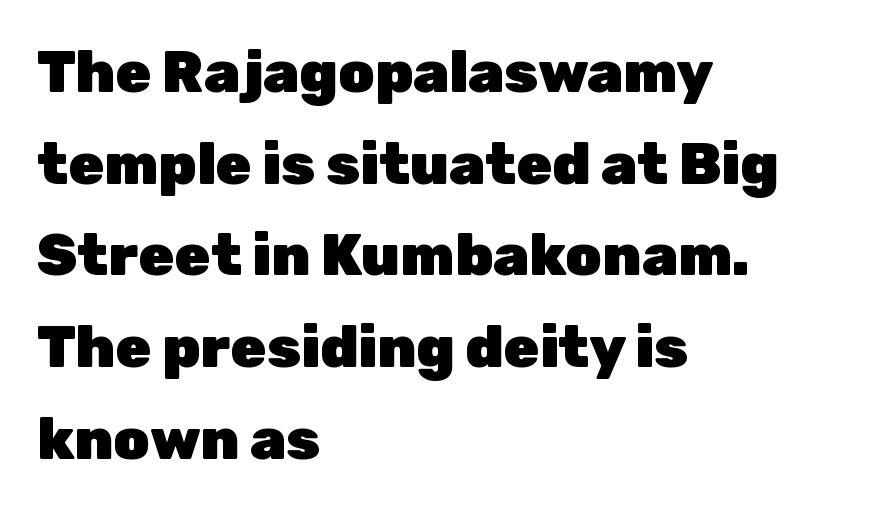
Q: Is the text bold? A: Yes.
Q: Is the text italic (slanted)? A: No, it is upright.
Q: Is the typeface a serif or a sans-serif typeface? A: Sans-serif.
Q: Is the text underlined? A: No.
Q: How is the paragraph aligned? A: Left-aligned.
Q: Is the spacing between letters normal or unusually wide? A: Normal.
Q: Is the spacing between lines tight, normal or loose? A: Normal.
Q: Width (condensed, normal, or wide)? A: Normal.
Q: Stroke contrast? A: Low.
Q: x-height? A: Medium.
Q: Monospaced? A: No.
